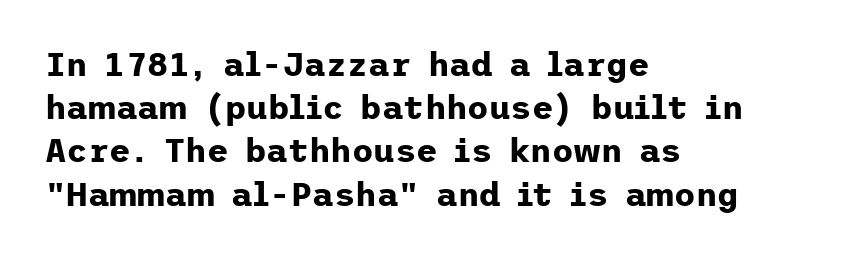
{"serif": "no", "italic": "no", "bold": "yes", "weight": "bold", "width": "normal", "stroke_contrast": "low", "x_height": "medium", "underline": "no", "align": "left", "line_spacing": "normal", "line_spacing_ratio": 1.31, "letter_spacing": "normal", "letter_spacing_em": 0.0, "glyph_px": 33}
